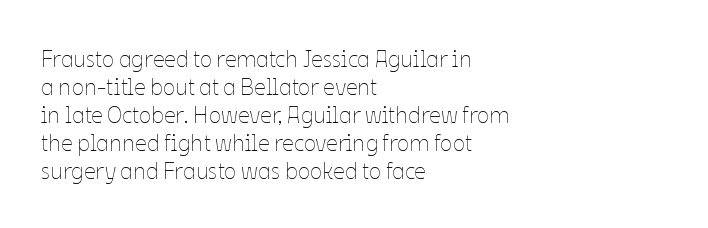
Every stem runs plumb, perpendicular to the baseline. Layout note: lines flush left. Decoration check: the copy has no underline. Short note: letters normally spaced.
